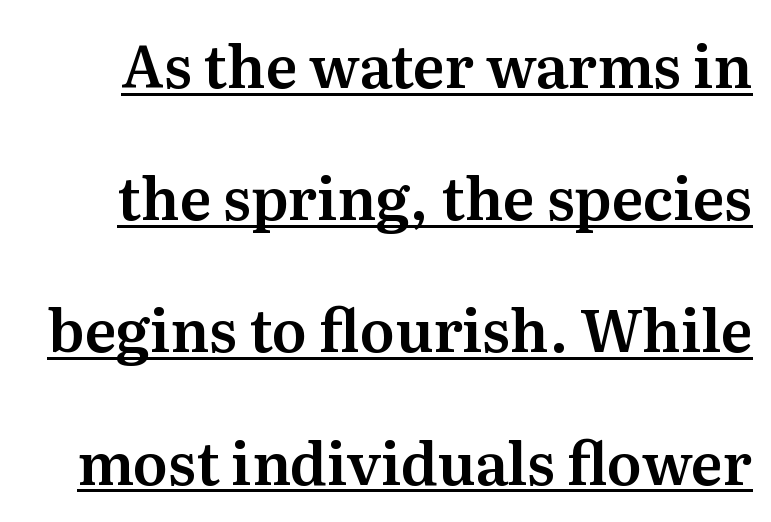
The letters carry serifs — small finishing strokes at the ends of their stems. Decoration check: the copy is underlined. No italicization has been applied; the sample stays upright. Caption: standard tracking, unaltered. Looks like regular typesetting: each glyph gets only the width it needs. The designer dialed line spacing up above the default.
